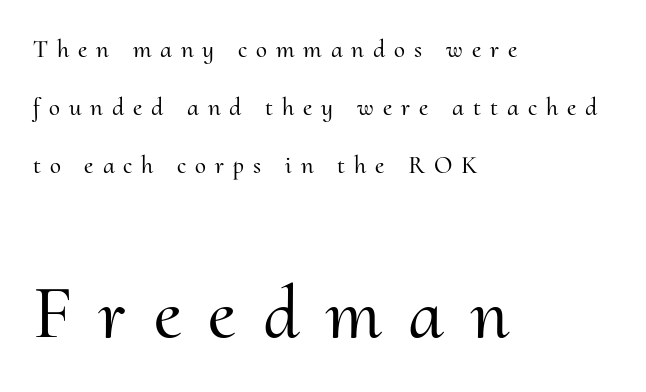
The image shows 75 px serif type, upright; set left-aligned, loose line spacing (2.32x), unusually wide letter spacing (+0.36 em), not underlined; the second (bottom) block is 3.0x larger; medium stroke contrast and a small x-height.
